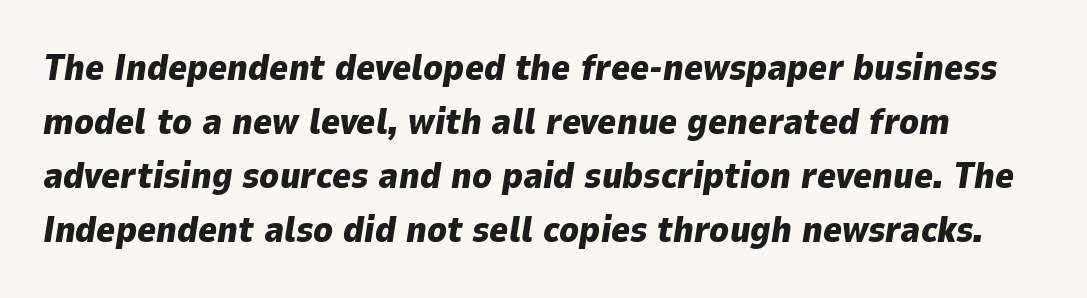
{"italic": "yes", "lean": "right", "slant_degrees": 9, "bold": "yes", "weight": "heavy", "width": "normal", "stroke_contrast": "low", "x_height": "medium", "monospaced": "no", "underline": "no", "line_spacing": "normal", "line_spacing_ratio": 1.5, "letter_spacing": "normal", "letter_spacing_em": 0.0, "glyph_px": 36}
